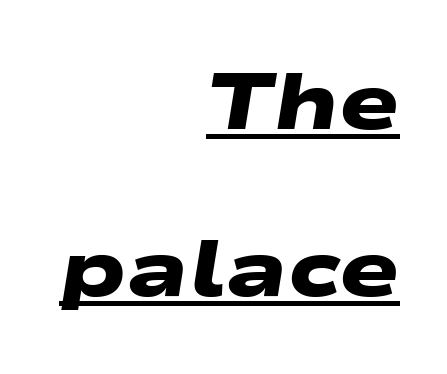
Q: Is the text bold? A: Yes.
Q: Is the typeface a serif or a sans-serif typeface? A: Sans-serif.
Q: Is the text underlined? A: Yes.
Q: How is the paragraph aligned? A: Right-aligned.
Q: Is the spacing between letters normal or unusually wide? A: Normal.
Q: Is the spacing between lines tight, normal or loose? A: Loose.
Q: Width (condensed, normal, or wide)? A: Wide.
Q: Stroke contrast? A: Low.
Q: x-height? A: Medium.
Q: Monospaced? A: No.
